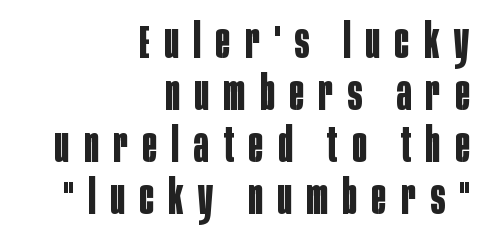
The image shows 48 px bold, condensed sans-serif type, upright; set right-aligned, tight line spacing (1.08x), unusually wide letter spacing (+0.31 em), not underlined; low stroke contrast and a large x-height.
